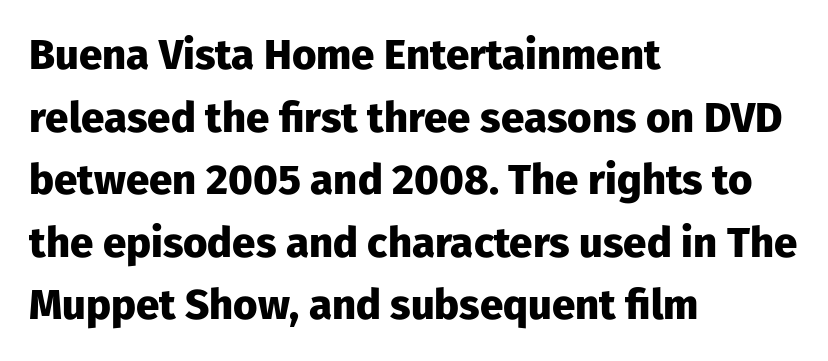
Q: Is the text bold? A: Yes.
Q: Is the text italic (slanted)? A: No, it is upright.
Q: Is the typeface a serif or a sans-serif typeface? A: Sans-serif.
Q: Is the text underlined? A: No.
Q: How is the paragraph aligned? A: Left-aligned.
Q: Is the spacing between letters normal or unusually wide? A: Normal.
Q: Is the spacing between lines tight, normal or loose? A: Normal.
Q: Width (condensed, normal, or wide)? A: Normal.
Q: Stroke contrast? A: Low.
Q: x-height? A: Medium.
Q: Monospaced? A: No.
